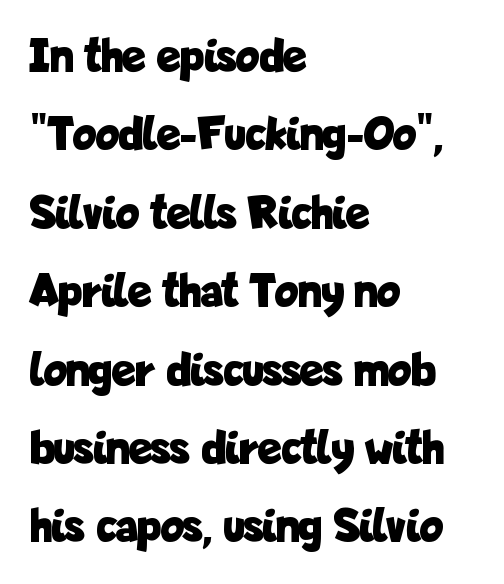
Q: Is the text bold? A: Yes.
Q: Is the text italic (slanted)? A: No, it is upright.
Q: Is the typeface a serif or a sans-serif typeface? A: Sans-serif.
Q: Is the text underlined? A: No.
Q: How is the paragraph aligned? A: Left-aligned.
Q: Is the spacing between letters normal or unusually wide? A: Normal.
Q: Is the spacing between lines tight, normal or loose? A: Normal.
Q: Width (condensed, normal, or wide)? A: Condensed.
Q: Stroke contrast? A: Low.
Q: x-height? A: Medium.
Q: Monospaced? A: No.
